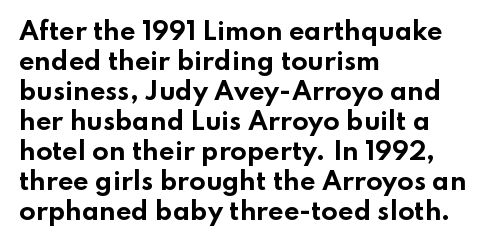
The characters look thick and weighty, a clear bold. Rows of type keep a routine distance in the vertical direction. Each word holds together tightly as a unit, with standard inter-letter gaps. Does the copy run flush right? No — it runs flush left. Beneath every word, the page is bare.
